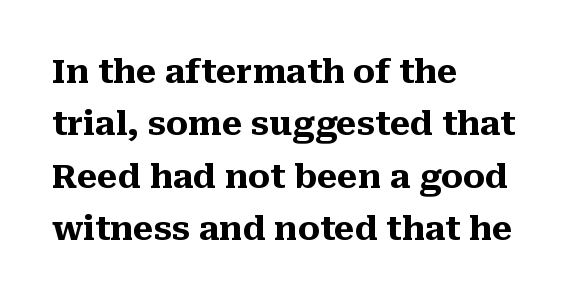
Underlining? Definitely not there. This rendering employs a face with finishing strokes, i.e., a serif. Teacher's note: observe the even left margin — that is flush-left alignment. Vertically, the passage feels balanced, rows spaced as you'd expect. Is this a fixed-width face? No — the glyphs have proportional, varying widths. Posture: vertical.
